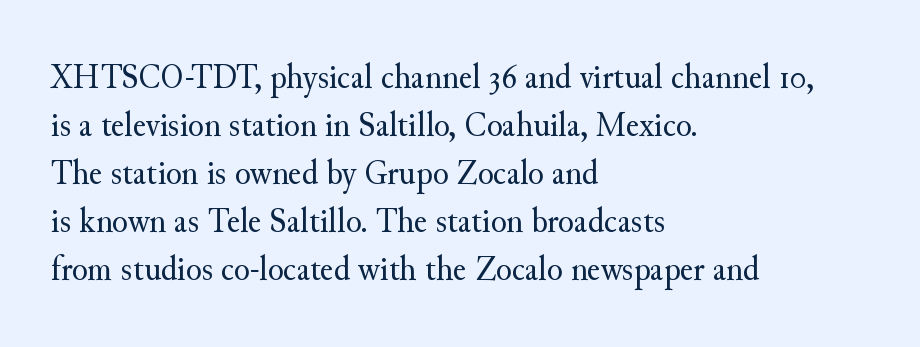
{"serif": "yes", "italic": "no", "bold": "no", "weight": "regular", "width": "normal", "stroke_contrast": "medium", "x_height": "small", "monospaced": "no", "underline": "no", "align": "left", "line_spacing": "normal", "line_spacing_ratio": 1.33, "letter_spacing": "normal", "letter_spacing_em": 0.0, "glyph_px": 36}
